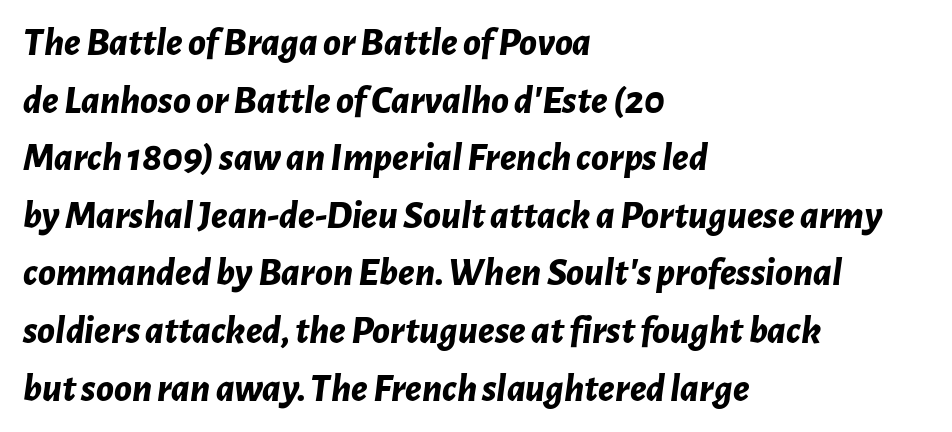
Regarding leading, the lines here are spaced in the standard way. The face used here is rendered with its standard letterfit. An italicized treatment has been applied to the whole sample. Rule under the text: the space is simply empty. As a designer I'd log this as weight 700, bold. Do the characters align in a grid? No, the font is proportional.
